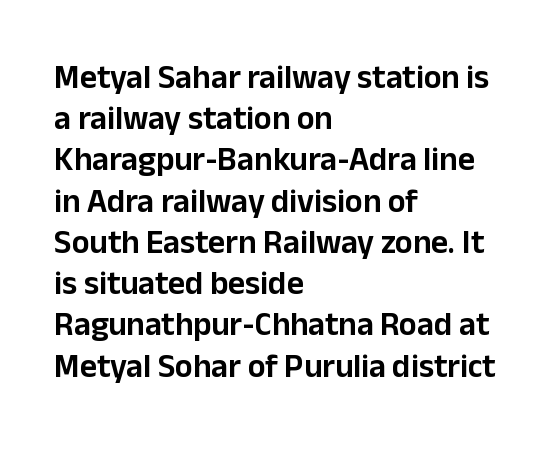
Q: Is the text italic (slanted)? A: No, it is upright.
Q: Is the typeface a serif or a sans-serif typeface? A: Sans-serif.
Q: Is the text underlined? A: No.
Q: How is the paragraph aligned? A: Left-aligned.
Q: Is the spacing between letters normal or unusually wide? A: Normal.
Q: Is the spacing between lines tight, normal or loose? A: Normal.
Q: Width (condensed, normal, or wide)? A: Normal.
Q: Stroke contrast? A: Low.
Q: x-height? A: Medium.
Q: Monospaced? A: No.
